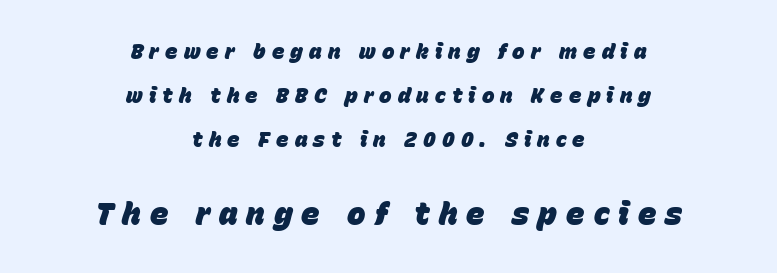
This sample has the flowing, uneven cadence of proportional lettering. Strong, thick strokes mark this as bold type. Vertically, the passage feels expansive, rows floating well apart. Line starts and ends both wander, symmetrically. This is oblique type, the kind used for emphasis or titles.
